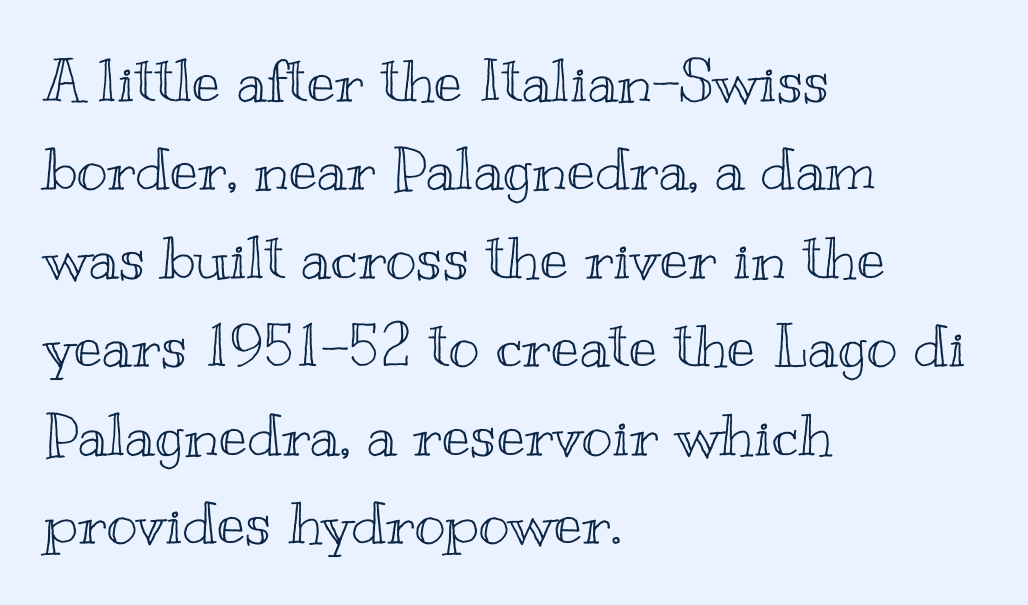
Reading down the block, your eye returns to a fixed left position each line. Do the letters lean? They stand straight. Normally led — the rows are evenly, conventionally spaced. The strip under each line holds only bare page. Each word holds together tightly as a unit, with standard inter-letter gaps.
